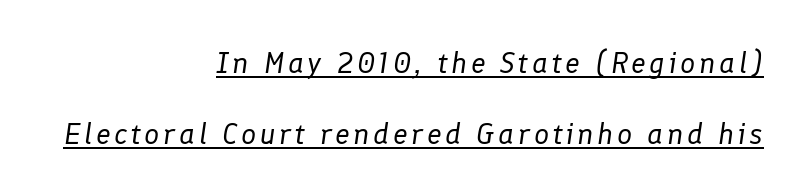
The image shows 30 px regular-weight type, italic (leaning right); set right-aligned, loose line spacing (2.36x), underlined; low stroke contrast and a medium x-height.
